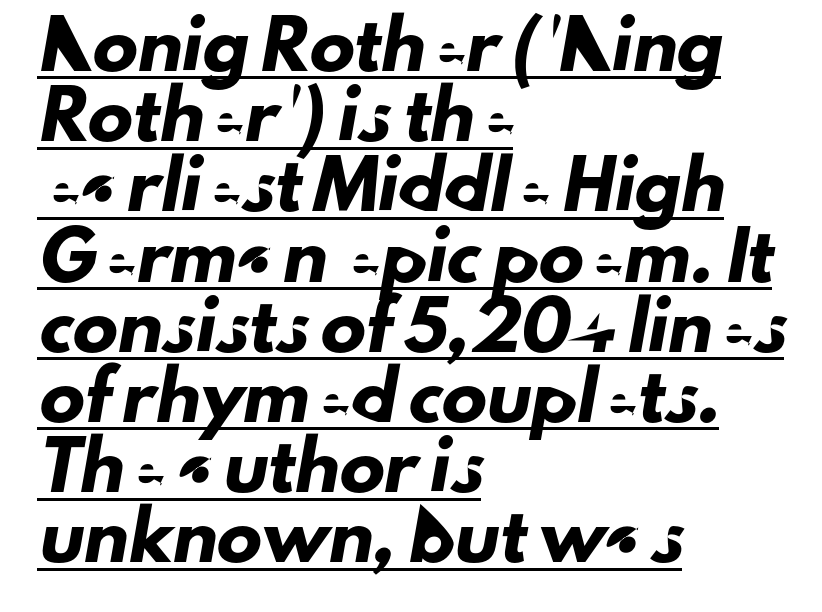
The image shows 45 px sans-serif type; set left-aligned, normal line spacing (1.56x), normal letter spacing, underlined; low stroke contrast and a small x-height.
